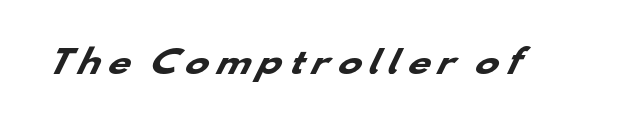
Q: Is the text bold? A: Yes.
Q: Is the typeface a serif or a sans-serif typeface? A: Sans-serif.
Q: Is the text underlined? A: No.
Q: Width (condensed, normal, or wide)? A: Wide.
Q: Stroke contrast? A: Low.
Q: x-height? A: Small.
Q: Monospaced? A: No.
